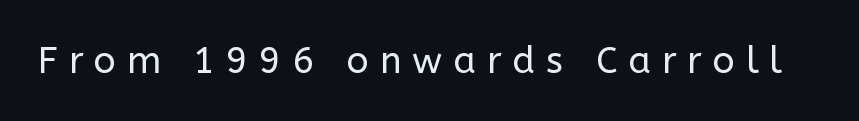
The image shows 37 px regular-weight sans-serif type, upright; set unusually wide letter spacing (+0.29 em), not underlined; low stroke contrast and a medium x-height.
